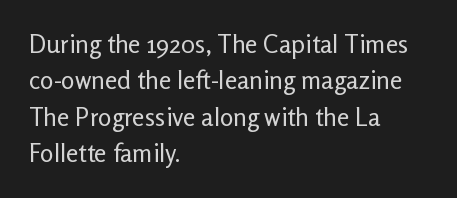
Q: Is the text bold? A: No.
Q: Is the text italic (slanted)? A: No, it is upright.
Q: Is the text underlined? A: No.
Q: How is the paragraph aligned? A: Left-aligned.
Q: Is the spacing between letters normal or unusually wide? A: Normal.
Q: Is the spacing between lines tight, normal or loose? A: Normal.
